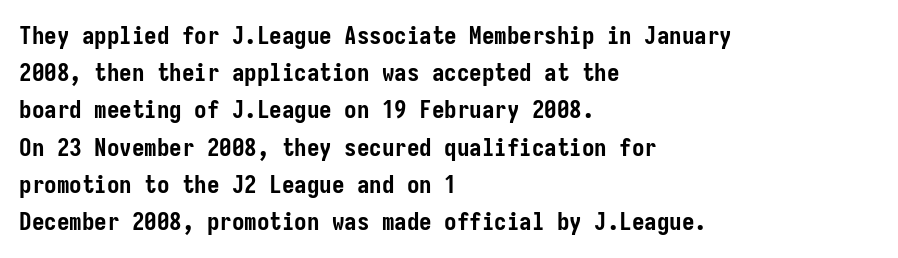
Q: Is the text bold? A: Yes.
Q: Is the text italic (slanted)? A: No, it is upright.
Q: Is the text underlined? A: No.
Q: How is the paragraph aligned? A: Left-aligned.
Q: Is the spacing between letters normal or unusually wide? A: Normal.
Q: Is the spacing between lines tight, normal or loose? A: Normal.
